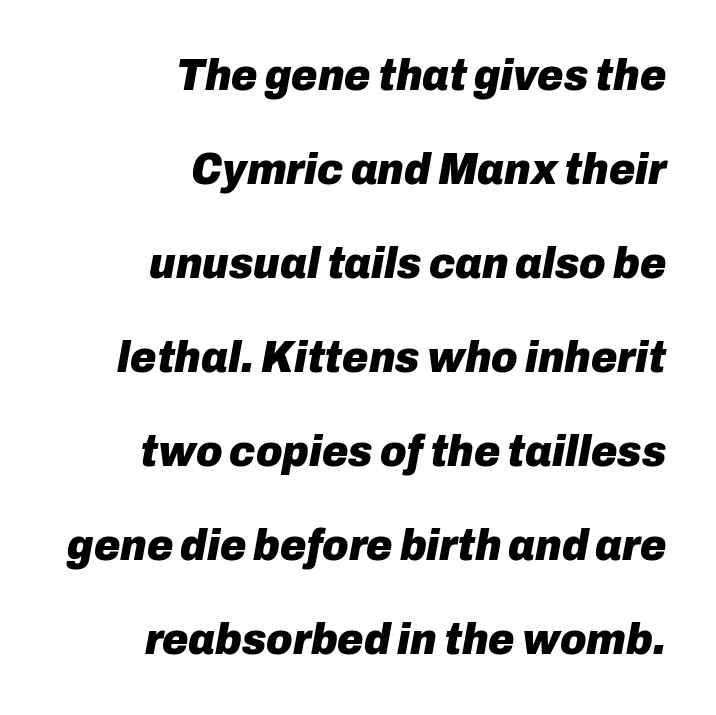
The lines are quadded right. Would a proofreader flag this as italicized? Yes. The glyphs have the mass of a bold cut. Students, observe: this is what heavily led, spacious text looks like.
